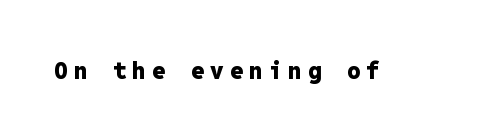
Q: Is the text bold? A: Yes.
Q: Is the text italic (slanted)? A: No, it is upright.
Q: Is the text underlined? A: No.
Q: Is the spacing between letters normal or unusually wide? A: Unusually wide.
